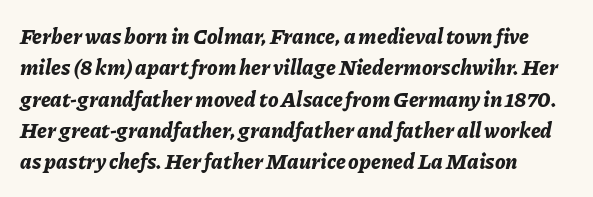
The image shows 21 px bold type, italic (leaning right); set normal line spacing (1.49x), normal letter spacing, not underlined.
